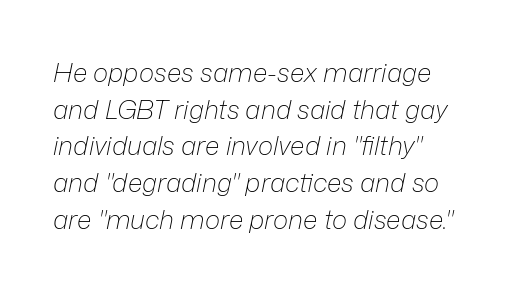
Q: Is the text bold? A: No.
Q: Is the text italic (slanted)? A: Yes, it leans right by about 12 degrees.
Q: Is the text underlined? A: No.
Q: Is the spacing between letters normal or unusually wide? A: Normal.
Q: Is the spacing between lines tight, normal or loose? A: Normal.
